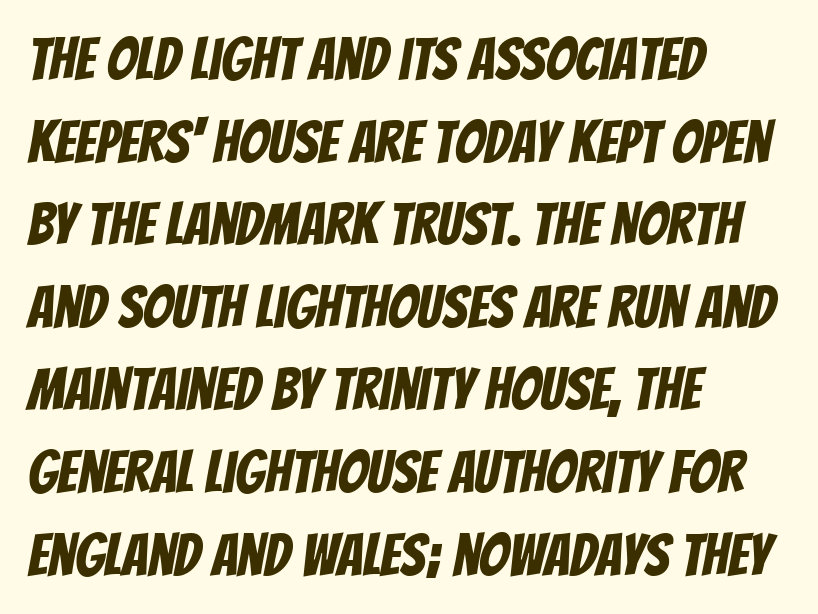
The image shows 59 px condensed sans-serif type; set left-aligned, normal line spacing (1.4x), normal letter spacing, not underlined; low stroke contrast and a large x-height.
